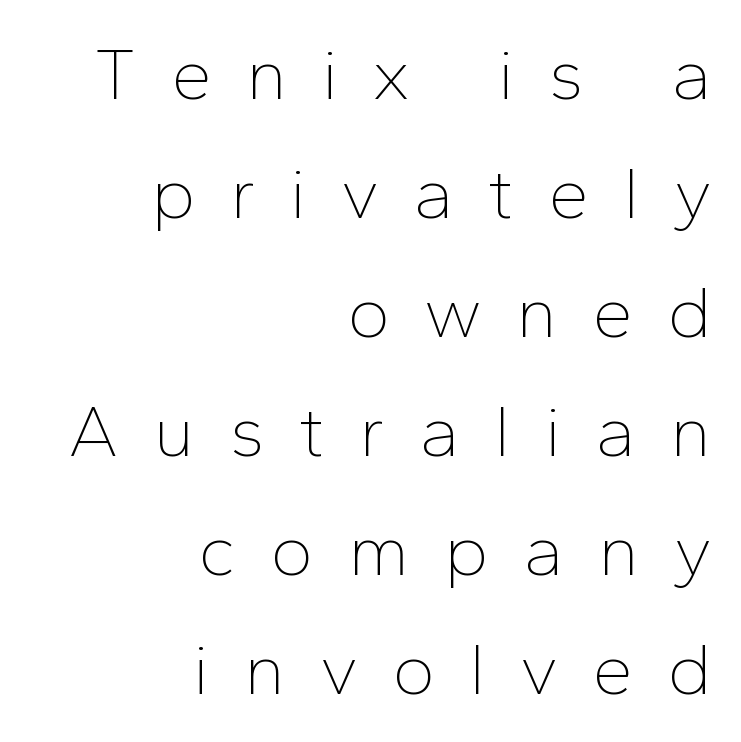
{"serif": "no", "italic": "no", "bold": "no", "weight": "thin", "width": "normal", "stroke_contrast": "low", "x_height": "medium", "monospaced": "no", "underline": "no", "align": "right", "line_spacing": "normal", "line_spacing_ratio": 1.63, "letter_spacing": "wide", "letter_spacing_em": 0.47, "glyph_px": 73}
